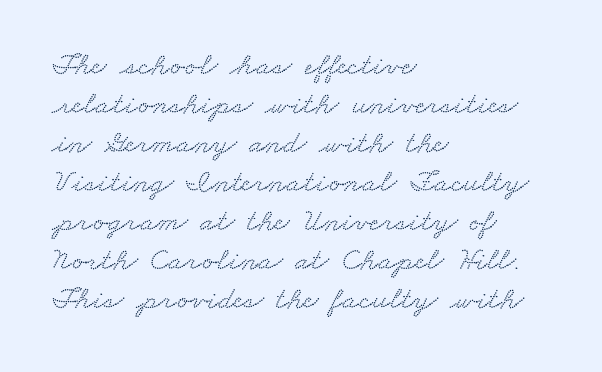
Q: Is the typeface a serif or a sans-serif typeface? A: Serif.
Q: Is the text underlined? A: No.
Q: How is the paragraph aligned? A: Left-aligned.
Q: Is the spacing between letters normal or unusually wide? A: Normal.
Q: Width (condensed, normal, or wide)? A: Wide.
Q: Stroke contrast? A: Low.
Q: x-height? A: Small.
Q: Monospaced? A: No.
